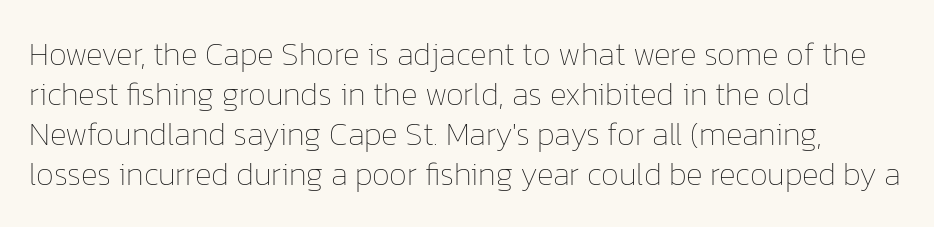
The image shows 32 px thin type, upright; set left-aligned, normal line spacing (1.25x), normal letter spacing, not underlined; low stroke contrast and a medium x-height.
